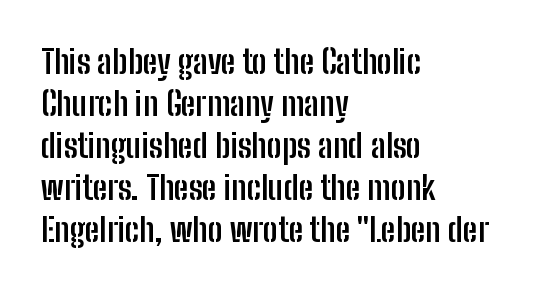
{"serif": "no", "italic": "no", "bold": "yes", "weight": "semibold", "width": "condensed", "stroke_contrast": "low", "x_height": "medium", "monospaced": "no", "underline": "no", "align": "left", "line_spacing": "normal", "line_spacing_ratio": 1.27, "letter_spacing": "normal", "letter_spacing_em": 0.0, "glyph_px": 33}
